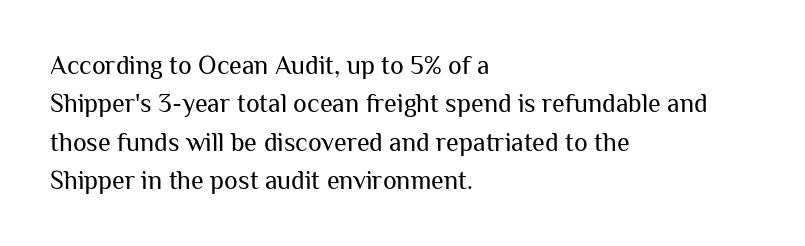
Q: Is the text bold? A: No.
Q: Is the text italic (slanted)? A: No, it is upright.
Q: Is the text underlined? A: No.
Q: How is the paragraph aligned? A: Left-aligned.
Q: Is the spacing between letters normal or unusually wide? A: Normal.
Q: Is the spacing between lines tight, normal or loose? A: Normal.
